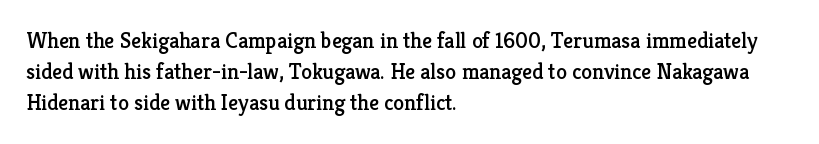
Nope, not italic — everything's standing straight. You could call the tracking neutral — neither tight nor loose. Descenders hang freely into open space. Vertical spacing — default. The compositor pushed each line to the left boundary.
